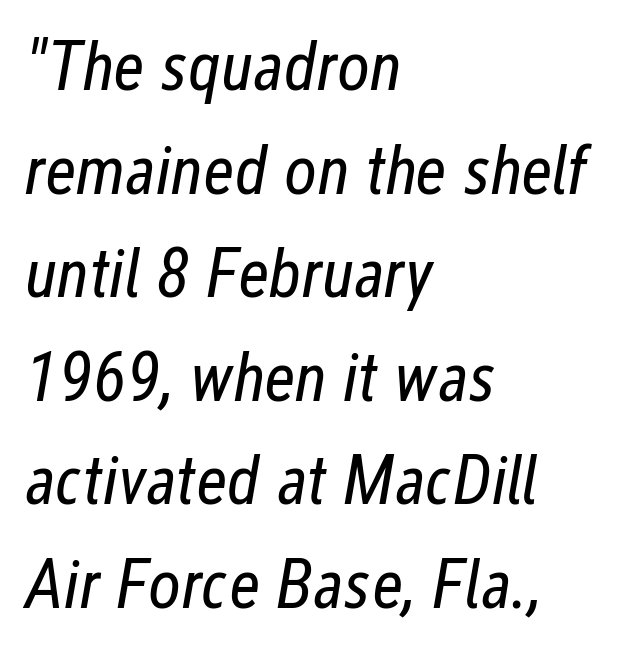
The image shows 70 px regular-weight, condensed type, italic (leaning right); set left-aligned, normal line spacing (1.48x), normal letter spacing, not underlined; low stroke contrast and a medium x-height.
